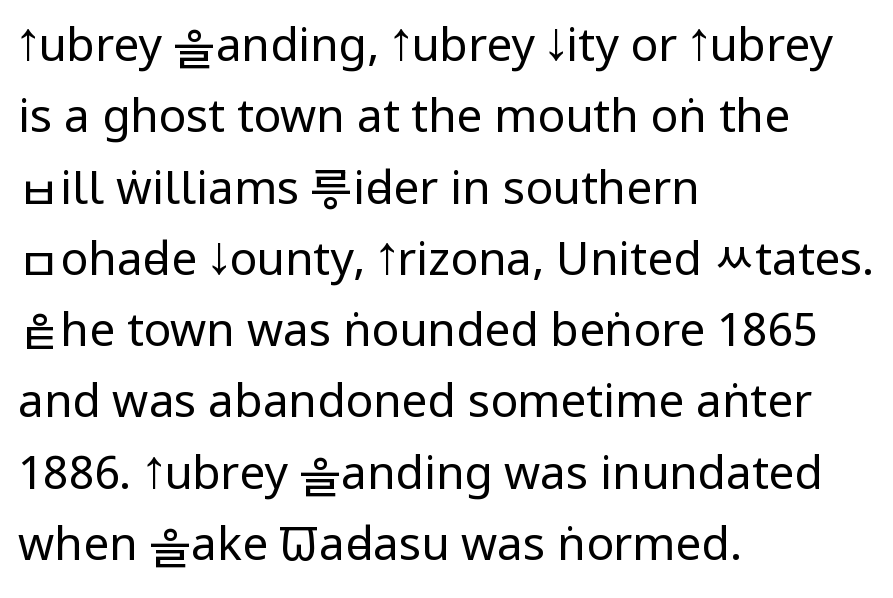
Q: Is the text bold? A: No.
Q: Is the text italic (slanted)? A: No, it is upright.
Q: Is the typeface a serif or a sans-serif typeface? A: Sans-serif.
Q: Is the text underlined? A: No.
Q: How is the paragraph aligned? A: Left-aligned.
Q: Is the spacing between letters normal or unusually wide? A: Normal.
Q: Is the spacing between lines tight, normal or loose? A: Normal.
Q: Width (condensed, normal, or wide)? A: Condensed.
Q: Stroke contrast? A: Low.
Q: x-height? A: Large.
Q: Monospaced? A: No.
